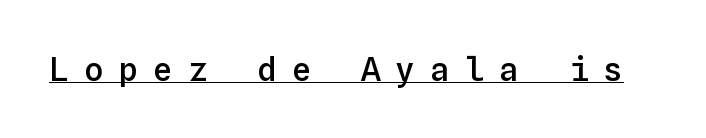
The typesetting leans somewhat heavy: a semibold. The tracking jumps out immediately: characters are airy and widely separated. Somebody hit Ctrl+U on this one — the words are underlined. This sample uses an upright cut, with every glyph sitting square on the baseline.
